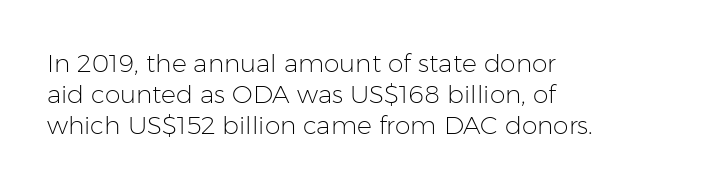
{"italic": "no", "bold": "no", "underline": "no", "align": "left", "line_spacing_ratio": 1.24, "letter_spacing": "normal", "letter_spacing_em": 0.0, "glyph_px": 25}
